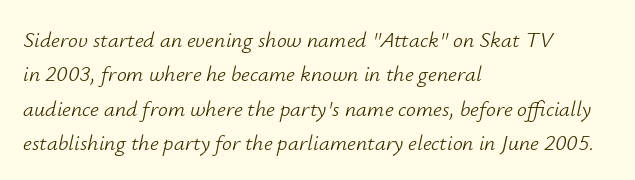
Weight: in the light-to-regular range. Between one letter and the next there's only the usual sliver of space. The lettering tilts uniformly, giving the passage an italic look. Normally led — the rows are evenly, conventionally spaced.
